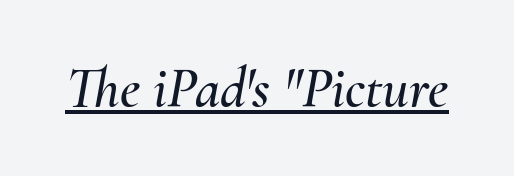
The image shows 57 px text type, italic (leaning right); set normal letter spacing, underlined; medium stroke contrast and a small x-height.
